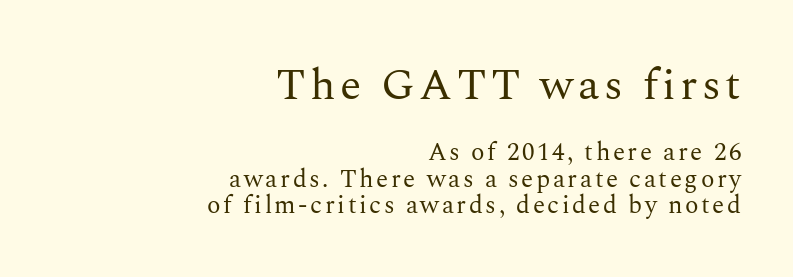
Q: Is the text bold? A: No.
Q: Is the text italic (slanted)? A: No, it is upright.
Q: Is the typeface a serif or a sans-serif typeface? A: Serif.
Q: Is the text underlined? A: No.
Q: How is the paragraph aligned? A: Right-aligned.
Q: Is the spacing between lines tight, normal or loose? A: Tight.
Q: Which block of text is set in a larger size, the first (top) or the second (bottom)? A: The first (top) one.
Q: Width (condensed, normal, or wide)? A: Normal.
Q: Stroke contrast? A: Medium.
Q: x-height? A: Medium.
Q: Monospaced? A: No.
